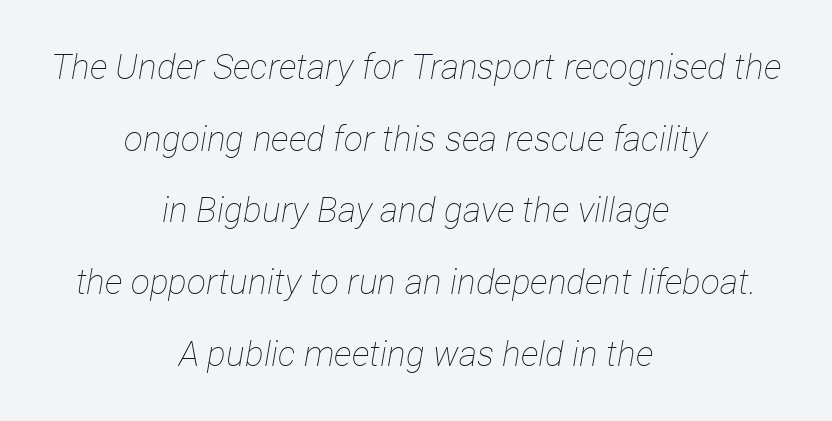
The image shows 35 px thin, condensed type, italic (leaning right); set centered, loose line spacing (2.05x), normal letter spacing, not underlined; low stroke contrast and a medium x-height.
